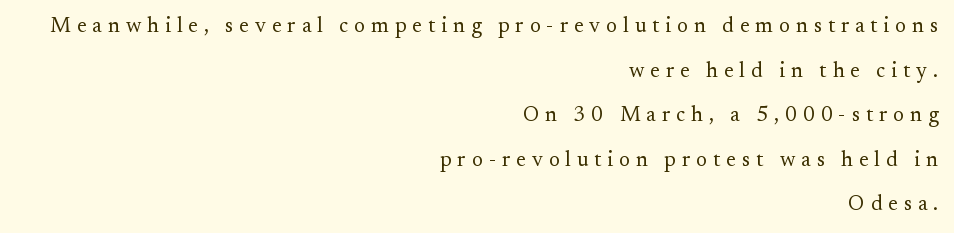
The image shows 21 px text type, upright; set right-aligned, loose line spacing (2.12x), unusually wide letter spacing (+0.28 em), not underlined.
